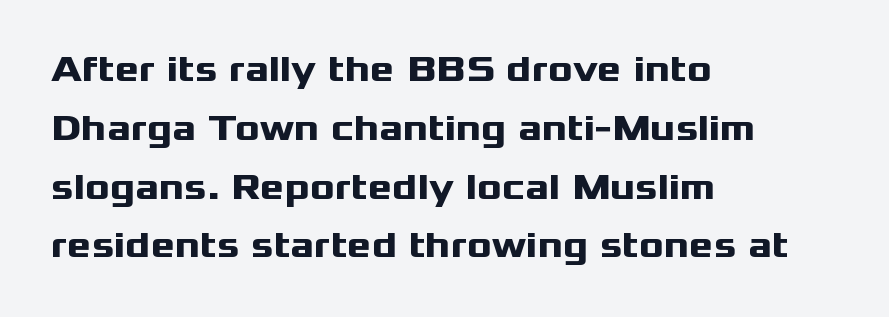
{"serif": "no", "italic": "no", "bold": "yes", "weight": "heavy", "width": "wide", "stroke_contrast": "medium", "x_height": "medium", "monospaced": "no", "underline": "no", "align": "left", "line_spacing": "normal", "line_spacing_ratio": 1.59, "letter_spacing": "normal", "letter_spacing_em": 0.0, "glyph_px": 37}
